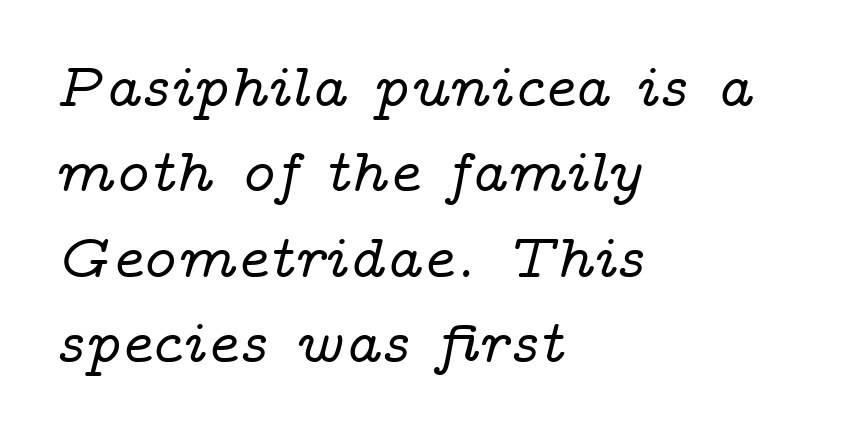
Q: Is the text italic (slanted)? A: Yes, it leans right by about 14 degrees.
Q: Is the typeface a serif or a sans-serif typeface? A: Serif.
Q: Is the text underlined? A: No.
Q: How is the paragraph aligned? A: Left-aligned.
Q: Is the spacing between letters normal or unusually wide? A: Normal.
Q: Is the spacing between lines tight, normal or loose? A: Normal.
Q: Width (condensed, normal, or wide)? A: Wide.
Q: Stroke contrast? A: Low.
Q: x-height? A: Medium.
Q: Monospaced? A: No.
